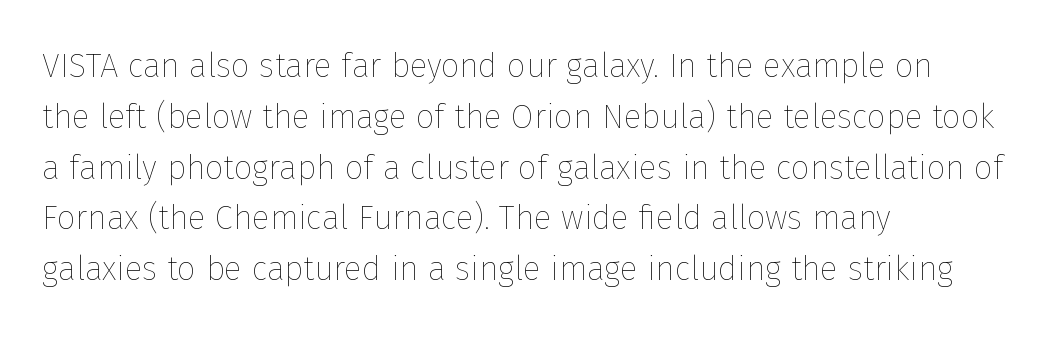
The image shows 33 px thin type, upright; set left-aligned, normal line spacing (1.54x), normal letter spacing, not underlined; low stroke contrast and a medium x-height.
